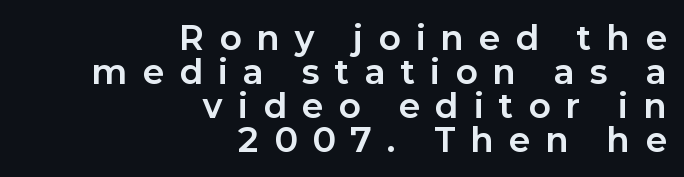
Q: Is the text bold? A: Yes.
Q: Is the text italic (slanted)? A: No, it is upright.
Q: Is the typeface a serif or a sans-serif typeface? A: Sans-serif.
Q: Is the text underlined? A: No.
Q: How is the paragraph aligned? A: Right-aligned.
Q: Is the spacing between letters normal or unusually wide? A: Unusually wide.
Q: Is the spacing between lines tight, normal or loose? A: Tight.
Q: Width (condensed, normal, or wide)? A: Normal.
Q: Stroke contrast? A: Low.
Q: x-height? A: Medium.
Q: Monospaced? A: No.
